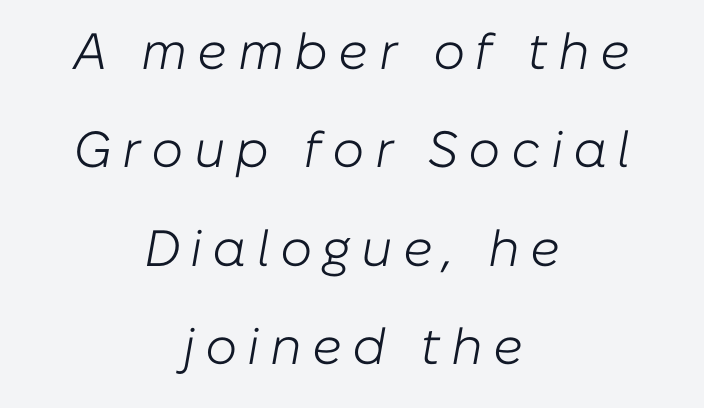
This is not heavy type; no bold has been used. Observe the lean: these are italic letterforms. The passage shown is typed in a proportional face where columns would drift. Honestly, the rows look like they've been pulled way apart.
